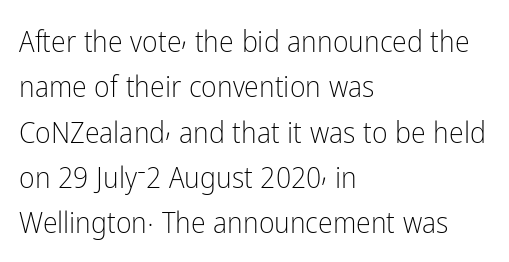
{"serif": "no", "italic": "no", "bold": "no", "weight": "light", "width": "condensed", "stroke_contrast": "low", "x_height": "medium", "monospaced": "no", "underline": "no", "align": "left", "line_spacing": "normal", "line_spacing_ratio": 1.51, "letter_spacing": "normal", "letter_spacing_em": 0.0, "glyph_px": 30}
